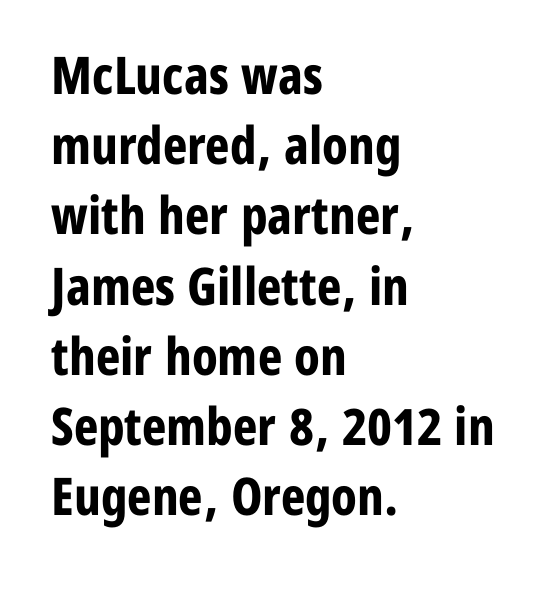
The image shows 52 px bold, condensed sans-serif type, upright; set left-aligned, normal line spacing (1.35x), normal letter spacing, not underlined; low stroke contrast and a medium x-height.
